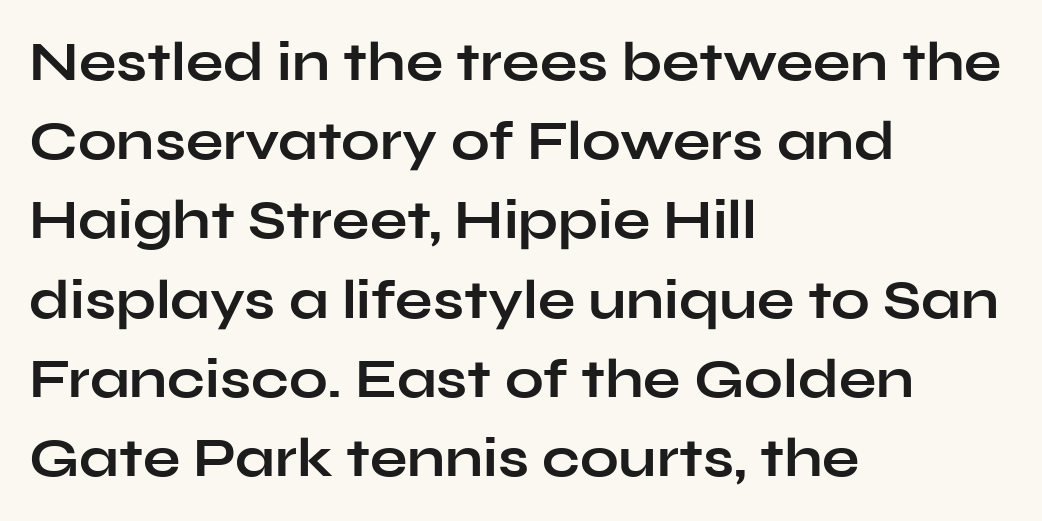
The image shows 55 px bold, wide sans-serif type, upright; set left-aligned, normal line spacing (1.44x), normal letter spacing, not underlined; low stroke contrast and a medium x-height.
